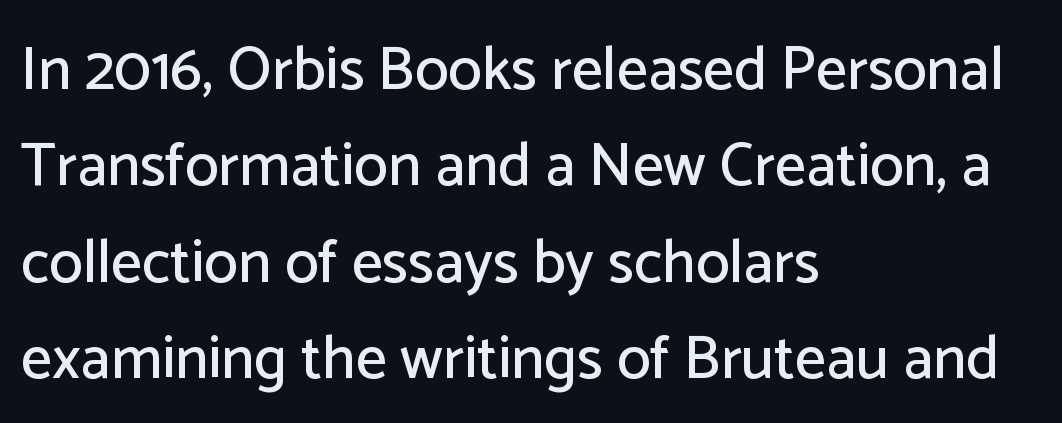
The image shows 61 px sans-serif type, upright; set left-aligned, normal line spacing (1.58x), normal letter spacing, not underlined; low stroke contrast and a medium x-height.
